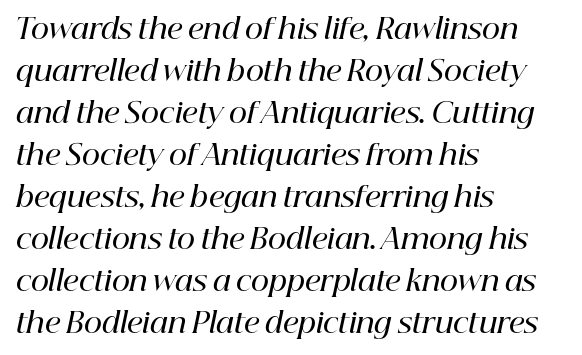
Emphasis by weight is partial: semibold. No extra tracking has been applied to these lines. A typesetter would label this face a serif. The text block is weighted toward the left margin, trailing off unevenly rightward. Students, observe: this is what conventionally led text looks like. Just letters on the line, the space beneath them empty.
